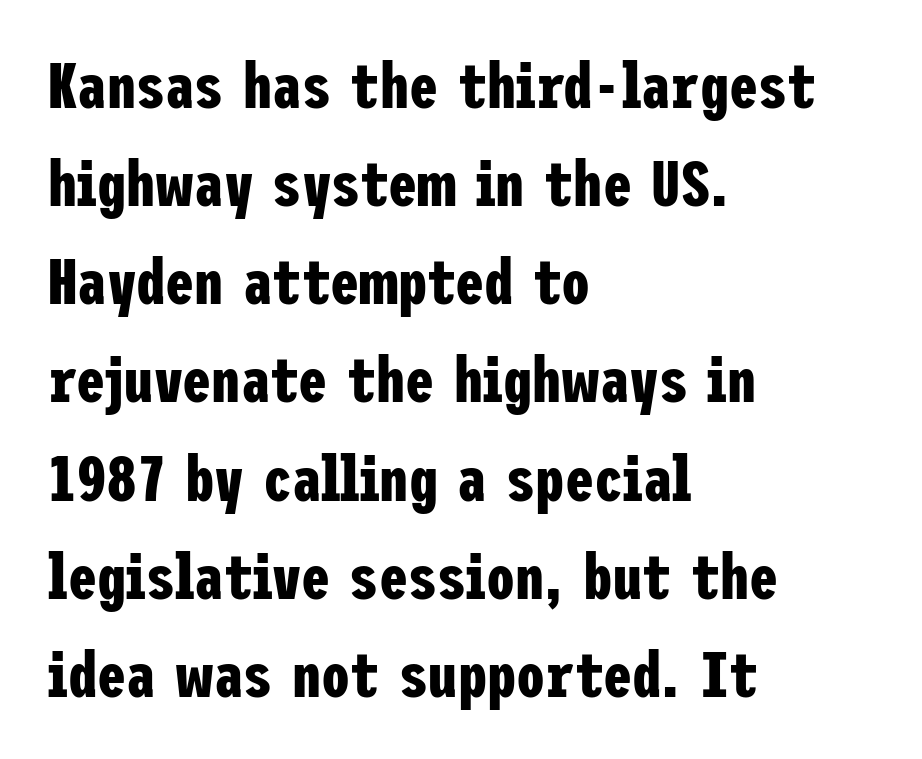
Q: Is the text bold? A: Yes.
Q: Is the text italic (slanted)? A: No, it is upright.
Q: Is the typeface a serif or a sans-serif typeface? A: Sans-serif.
Q: Is the text underlined? A: No.
Q: How is the paragraph aligned? A: Left-aligned.
Q: Is the spacing between letters normal or unusually wide? A: Normal.
Q: Is the spacing between lines tight, normal or loose? A: Normal.
Q: Width (condensed, normal, or wide)? A: Condensed.
Q: Stroke contrast? A: Low.
Q: x-height? A: Medium.
